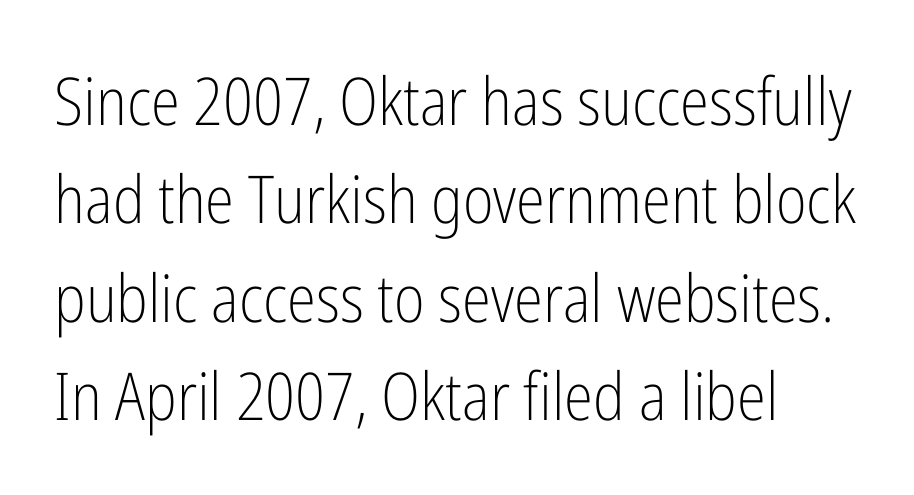
Regular leading. Does the lettering tilt? It doesn't — this is upright. This sample has the flowing, uneven cadence of proportional lettering. The lines are quadded left.
